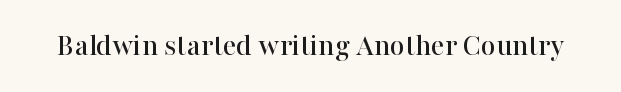
Examine the stroke ends and you'll spot serifs. Character widths vary here, with narrow letters taking less room than wide ones. The letters sit at their default tracking, neither squeezed nor spread. Posture: vertical. Letters rest on an invisible, unmarked baseline.
